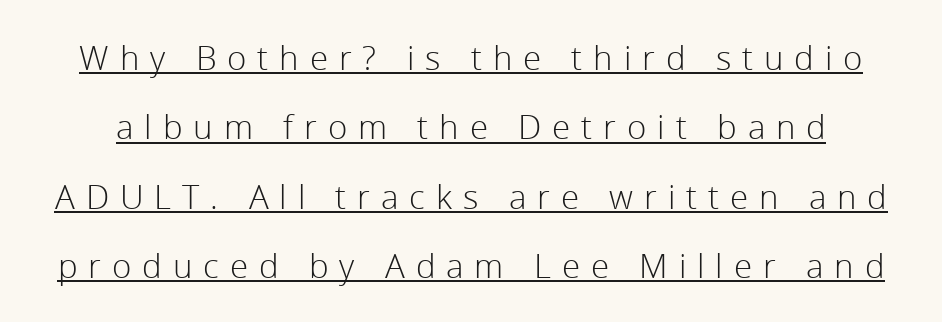
The image shows 33 px light sans-serif type, upright; set loose line spacing (2.1x), unusually wide letter spacing (+0.33 em), underlined; a medium x-height.
